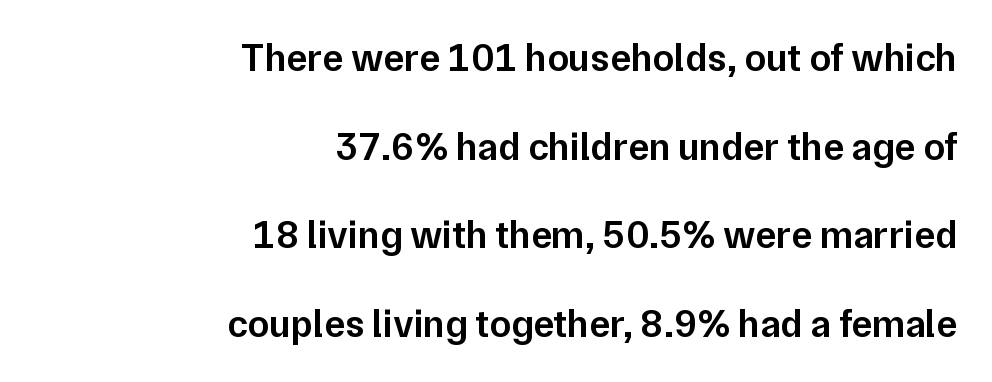
Q: Is the text bold? A: Semi-bold.
Q: Is the text italic (slanted)? A: No, it is upright.
Q: Is the typeface a serif or a sans-serif typeface? A: Sans-serif.
Q: Is the text underlined? A: No.
Q: How is the paragraph aligned? A: Right-aligned.
Q: Is the spacing between letters normal or unusually wide? A: Normal.
Q: Is the spacing between lines tight, normal or loose? A: Loose.
Q: Width (condensed, normal, or wide)? A: Normal.
Q: Stroke contrast? A: Low.
Q: x-height? A: Medium.
Q: Monospaced? A: No.
